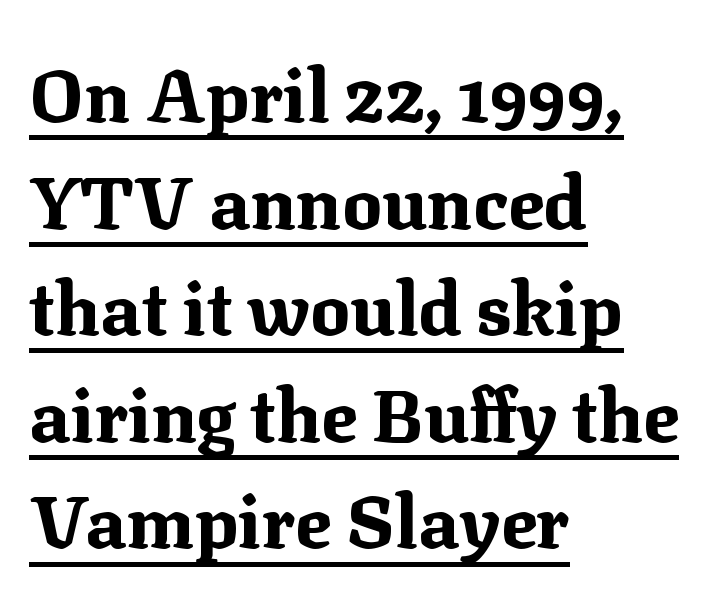
Looks like regular typesetting: each glyph gets only the width it needs. Does the type have serifs? Yes, each stem ends in a small foot. Default kerning and tracking; the words read as compact shapes. Beneath each row of characters lies a ruled line. Weight check: bold — yes, fully.
